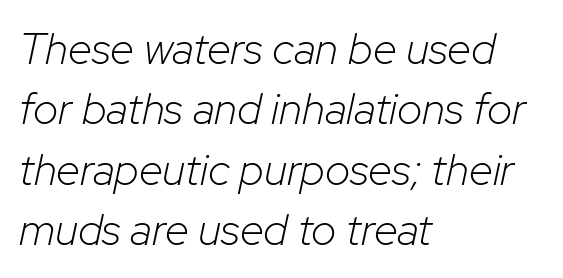
{"italic": "yes", "lean": "right", "slant_degrees": 12, "bold": "no", "weight": "light", "width": "normal", "stroke_contrast": "low", "x_height": "medium", "monospaced": "no", "underline": "no", "align": "left", "line_spacing": "normal", "line_spacing_ratio": 1.37, "letter_spacing": "normal", "letter_spacing_em": 0.0, "glyph_px": 44}
